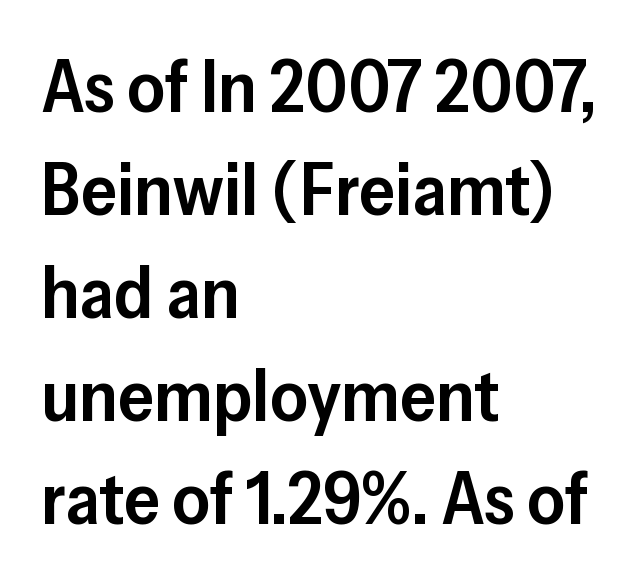
Q: Is the text bold? A: Semi-bold.
Q: Is the text italic (slanted)? A: No, it is upright.
Q: Is the typeface a serif or a sans-serif typeface? A: Sans-serif.
Q: Is the text underlined? A: No.
Q: How is the paragraph aligned? A: Left-aligned.
Q: Is the spacing between letters normal or unusually wide? A: Normal.
Q: Is the spacing between lines tight, normal or loose? A: Normal.
Q: Width (condensed, normal, or wide)? A: Normal.
Q: Stroke contrast? A: Low.
Q: x-height? A: Medium.
Q: Monospaced? A: No.
